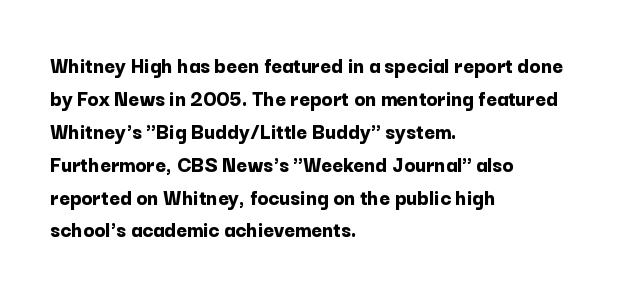
Q: Is the text bold? A: Yes.
Q: Is the text italic (slanted)? A: No, it is upright.
Q: Is the text underlined? A: No.
Q: How is the paragraph aligned? A: Left-aligned.
Q: Is the spacing between letters normal or unusually wide? A: Normal.
Q: Is the spacing between lines tight, normal or loose? A: Normal.
